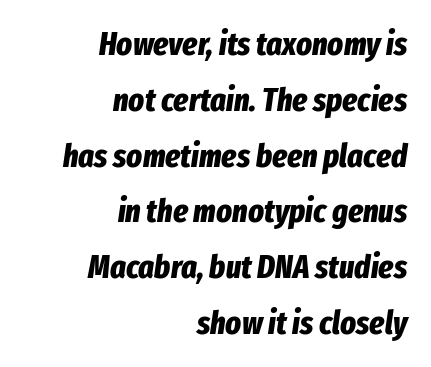
{"italic": "yes", "lean": "right", "slant_degrees": 8, "bold": "yes", "weight": "bold", "width": "condensed", "stroke_contrast": "low", "x_height": "medium", "monospaced": "no", "underline": "no", "align": "right", "line_spacing": "normal", "line_spacing_ratio": 1.69, "letter_spacing": "normal", "letter_spacing_em": 0.0, "glyph_px": 33}
